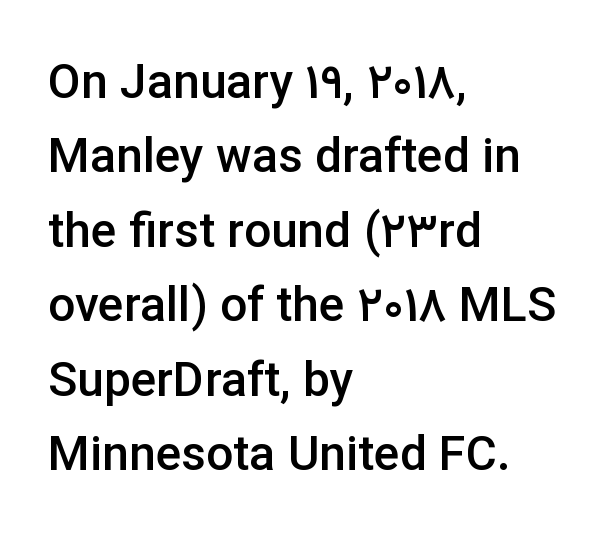
Q: Is the text bold? A: Semi-bold.
Q: Is the text italic (slanted)? A: No, it is upright.
Q: Is the typeface a serif or a sans-serif typeface? A: Sans-serif.
Q: Is the text underlined? A: No.
Q: How is the paragraph aligned? A: Left-aligned.
Q: Is the spacing between letters normal or unusually wide? A: Normal.
Q: Is the spacing between lines tight, normal or loose? A: Normal.
Q: Width (condensed, normal, or wide)? A: Normal.
Q: Stroke contrast? A: Low.
Q: x-height? A: Medium.
Q: Monospaced? A: No.
